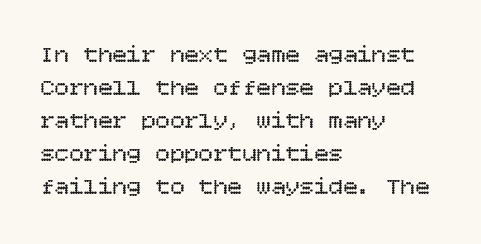
The image shows 24 px text type, upright; set left-aligned, normal line spacing (1.37x), normal letter spacing, not underlined.
